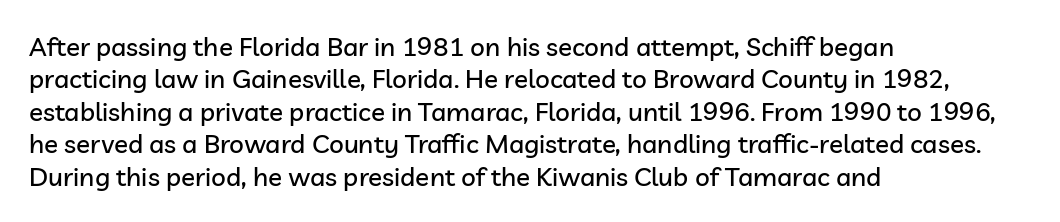
Q: Is the text italic (slanted)? A: No, it is upright.
Q: Is the text underlined? A: No.
Q: How is the paragraph aligned? A: Left-aligned.
Q: Is the spacing between letters normal or unusually wide? A: Normal.
Q: Is the spacing between lines tight, normal or loose? A: Normal.
